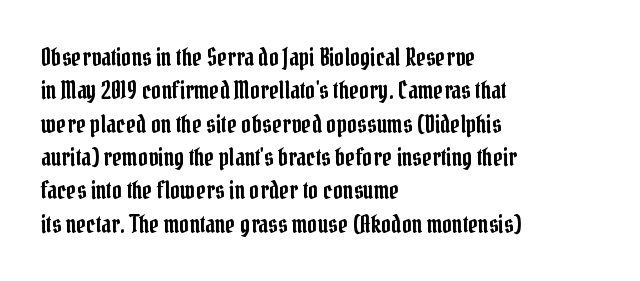
Q: Is the text italic (slanted)? A: No, it is upright.
Q: Is the text underlined? A: No.
Q: How is the paragraph aligned? A: Left-aligned.
Q: Is the spacing between letters normal or unusually wide? A: Normal.
Q: Is the spacing between lines tight, normal or loose? A: Normal.
